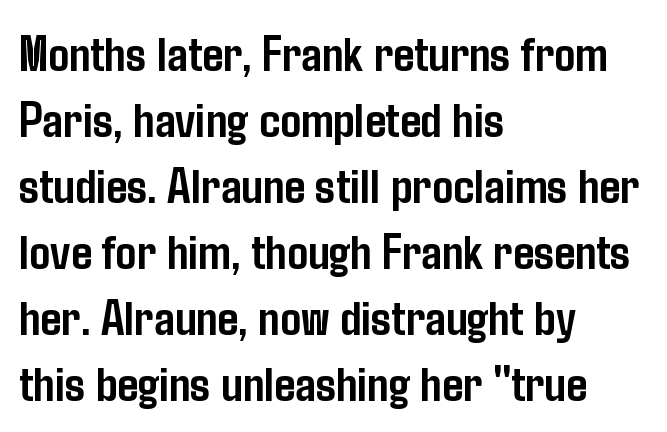
Q: Is the text bold? A: Yes.
Q: Is the text italic (slanted)? A: No, it is upright.
Q: Is the typeface a serif or a sans-serif typeface? A: Sans-serif.
Q: Is the text underlined? A: No.
Q: How is the paragraph aligned? A: Left-aligned.
Q: Is the spacing between letters normal or unusually wide? A: Normal.
Q: Is the spacing between lines tight, normal or loose? A: Normal.
Q: Width (condensed, normal, or wide)? A: Condensed.
Q: Stroke contrast? A: Low.
Q: x-height? A: Medium.
Q: Monospaced? A: No.
